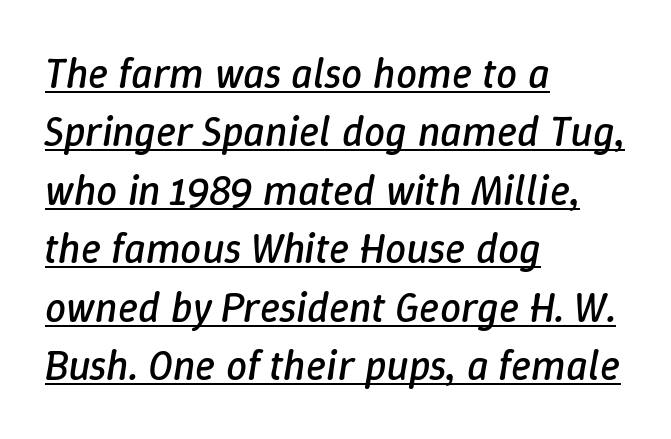
Is the letter spacing exaggerated? No — it looks like the ordinary default. Looks like regular typesetting: each glyph gets only the width it needs. The passage shown is underscored from start to finish. This block has exactly the height ordinary leading produces.
